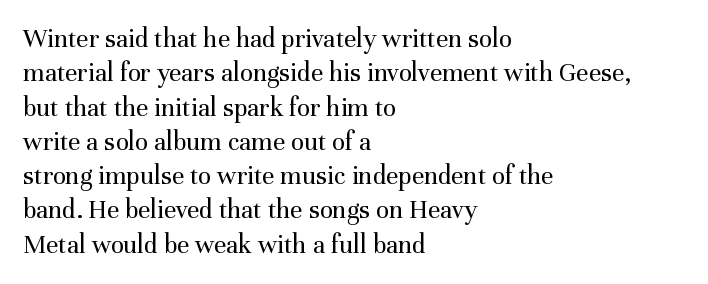
{"italic": "no", "bold": "no", "underline": "no", "align": "left", "line_spacing": "normal", "line_spacing_ratio": 1.27, "letter_spacing": "normal", "letter_spacing_em": 0.0, "glyph_px": 27}
